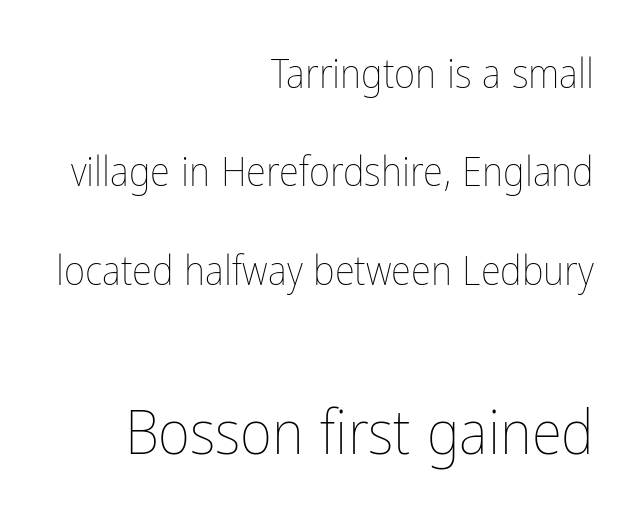
Standard letterfit; no display-style spreading of the glyphs. Vertical spacing — loose. Size contrast runs from small at the top to large at the bottom. Style check: upright.
